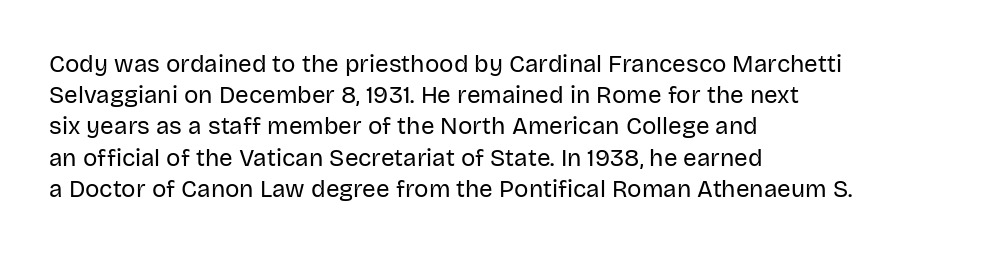
The ragged edge is on the right, which tells us the setting is flush left. The passage shown is not underscored anywhere. These lines were composed using upright roman letters. This sample uses plain, unmodified letter spacing. Reading down the column, the eye jumps a familiar distance to each next line.
